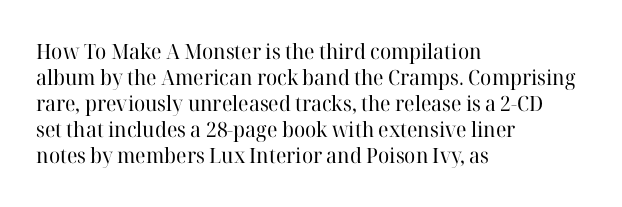
Q: Is the text bold? A: No.
Q: Is the text italic (slanted)? A: No, it is upright.
Q: Is the text underlined? A: No.
Q: How is the paragraph aligned? A: Left-aligned.
Q: Is the spacing between letters normal or unusually wide? A: Normal.
